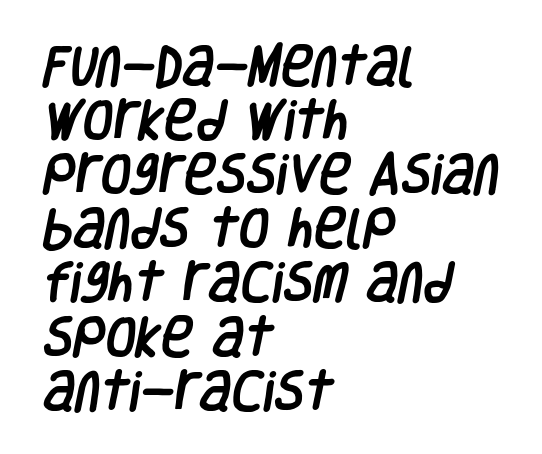
The image shows 44 px condensed sans-serif type; set left-aligned, line spacing 1.23x, normal letter spacing, not underlined; low stroke contrast and a large x-height.
